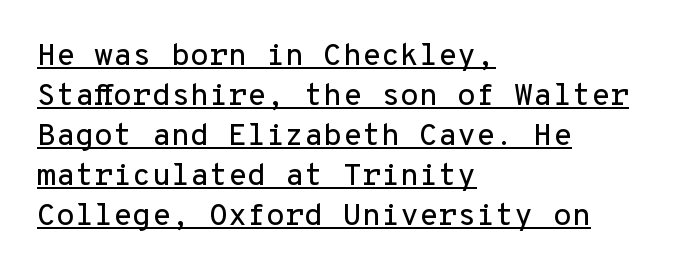
Line starts are locked; line ends wander. Is there much room between lines? A standard amount, neither cramped nor airy. Has an underline been added? It has. A typesetter would call this monospace, since all characters share one set width. The passage shown has conventional tracking throughout.
